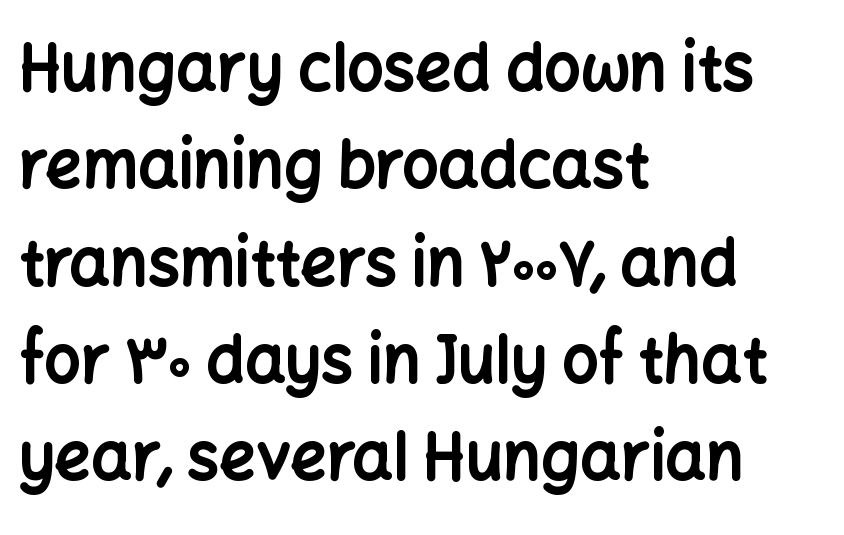
Q: Is the text bold? A: Yes.
Q: Is the text italic (slanted)? A: No, it is upright.
Q: Is the typeface a serif or a sans-serif typeface? A: Sans-serif.
Q: Is the text underlined? A: No.
Q: How is the paragraph aligned? A: Left-aligned.
Q: Is the spacing between letters normal or unusually wide? A: Normal.
Q: Is the spacing between lines tight, normal or loose? A: Normal.
Q: Width (condensed, normal, or wide)? A: Normal.
Q: Stroke contrast? A: Low.
Q: x-height? A: Medium.
Q: Monospaced? A: No.
